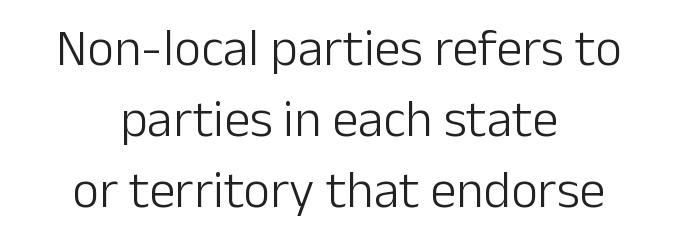
The image shows 52 px light sans-serif type, upright; set centered, normal line spacing (1.37x), normal letter spacing, not underlined; low stroke contrast and a medium x-height.
